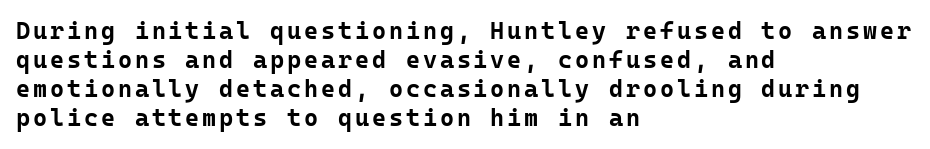
The image shows 24 px bold type, upright; set left-aligned, line spacing 1.21x, not underlined.
